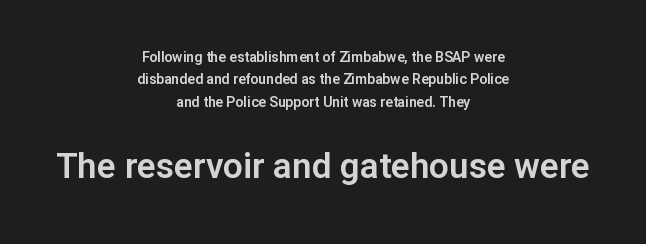
The face used here is proportionally spaced, like ordinary book or web type. The zone under the glyphs is completely vacant. Whoever set this made the second block the dominant, larger element. These lines are centered, leaving both edges ragged.
